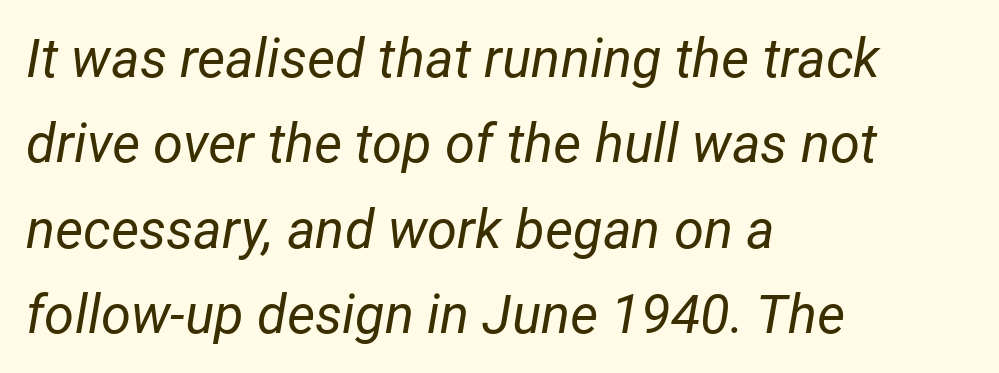
Q: Is the text bold? A: No.
Q: Is the text italic (slanted)? A: Yes, it leans right by about 12 degrees.
Q: Is the text underlined? A: No.
Q: How is the paragraph aligned? A: Left-aligned.
Q: Is the spacing between letters normal or unusually wide? A: Normal.
Q: Is the spacing between lines tight, normal or loose? A: Normal.
Q: Width (condensed, normal, or wide)? A: Normal.
Q: Stroke contrast? A: Low.
Q: x-height? A: Medium.
Q: Monospaced? A: No.
